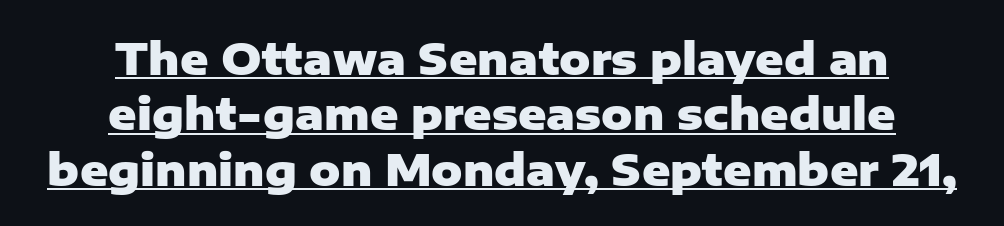
The glyphs in this specimen are sans serif. Heavy-handed strokes throughout: this text is bold. When letters stand straight like this, we call the style roman or upright. A student would call this center alignment; a typographer would say set centered.
